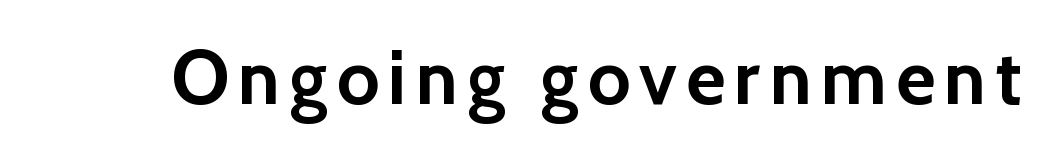
{"serif": "no", "italic": "no", "bold": "yes", "weight": "semibold", "width": "normal", "x_height": "medium", "monospaced": "no", "underline": "no", "glyph_px": 76}
